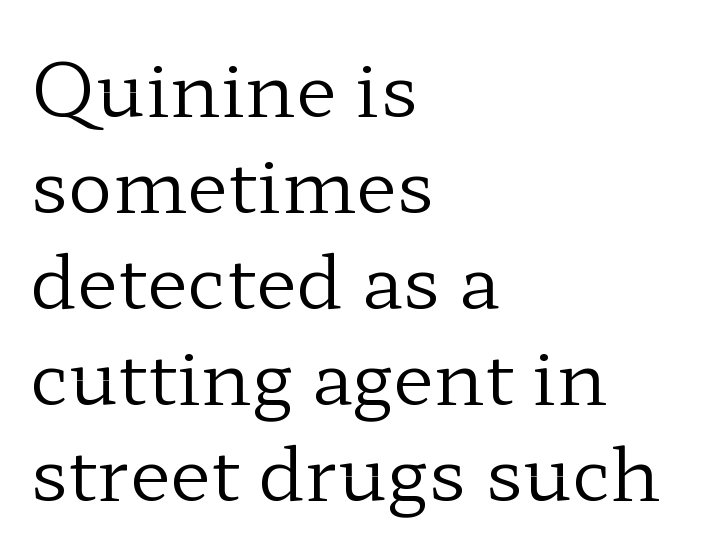
{"serif": "yes", "italic": "no", "bold": "no", "weight": "regular", "width": "wide", "stroke_contrast": "low", "x_height": "medium", "monospaced": "no", "underline": "no", "align": "left", "line_spacing": "normal", "line_spacing_ratio": 1.28, "letter_spacing": "normal", "letter_spacing_em": 0.0, "glyph_px": 75}
